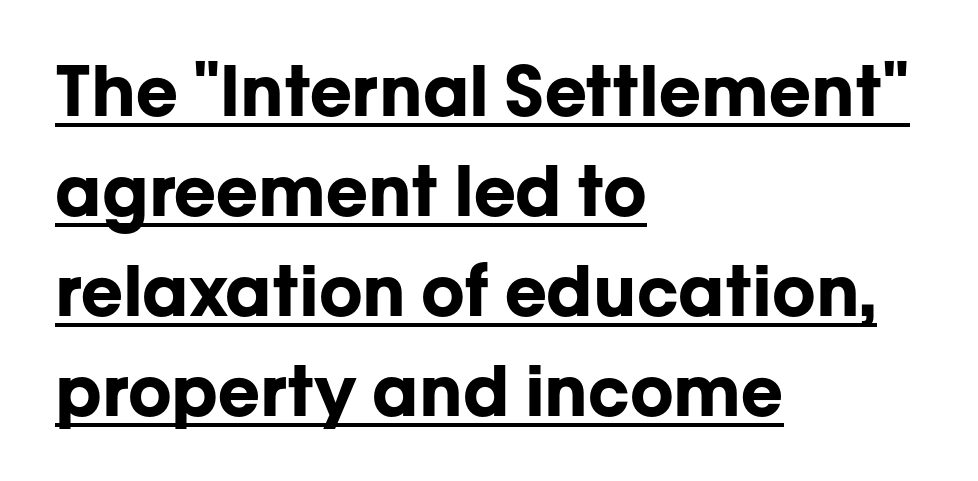
Q: Is the text bold? A: Yes.
Q: Is the text italic (slanted)? A: No, it is upright.
Q: Is the typeface a serif or a sans-serif typeface? A: Sans-serif.
Q: Is the text underlined? A: Yes.
Q: How is the paragraph aligned? A: Left-aligned.
Q: Is the spacing between letters normal or unusually wide? A: Normal.
Q: Is the spacing between lines tight, normal or loose? A: Normal.
Q: Width (condensed, normal, or wide)? A: Normal.
Q: Stroke contrast? A: Low.
Q: x-height? A: Medium.
Q: Monospaced? A: No.
